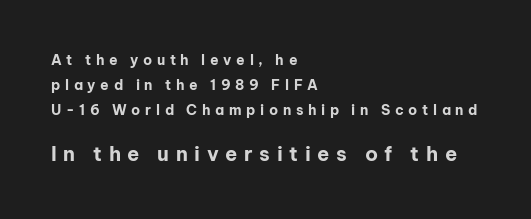
{"italic": "no", "bold": "yes", "underline": "no", "align": "left", "line_spacing_ratio": 1.77, "letter_spacing": "wide", "letter_spacing_em": 0.33, "larger_block": "second", "size_ratio": 1.43, "glyph_px": 20}
